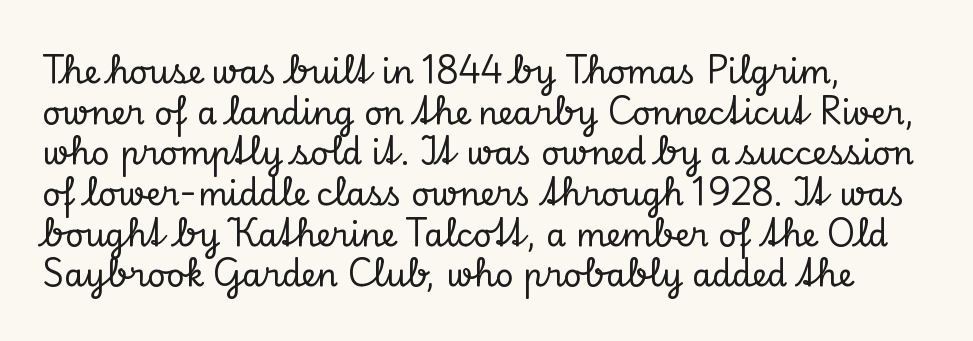
Q: Is the text italic (slanted)? A: No, it is upright.
Q: Is the text underlined? A: No.
Q: How is the paragraph aligned? A: Left-aligned.
Q: Is the spacing between letters normal or unusually wide? A: Normal.
Q: Is the spacing between lines tight, normal or loose? A: Normal.
Q: Width (condensed, normal, or wide)? A: Normal.
Q: Stroke contrast? A: Low.
Q: x-height? A: Small.
Q: Monospaced? A: No.
